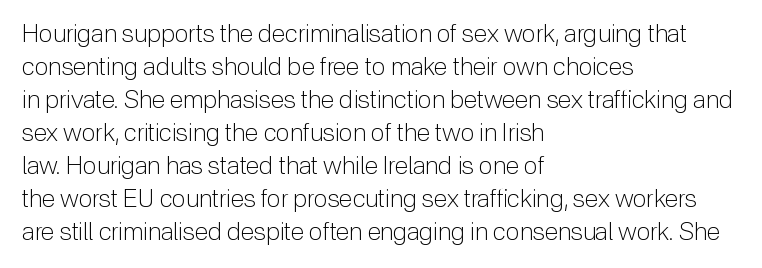
The image shows 25 px text type, upright; set left-aligned, normal line spacing (1.32x), normal letter spacing, not underlined.
